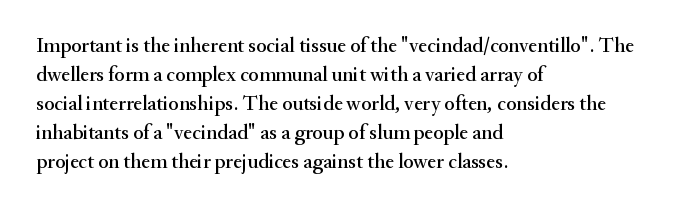
Q: Is the text italic (slanted)? A: No, it is upright.
Q: Is the text underlined? A: No.
Q: How is the paragraph aligned? A: Left-aligned.
Q: Is the spacing between letters normal or unusually wide? A: Normal.
Q: Is the spacing between lines tight, normal or loose? A: Normal.
